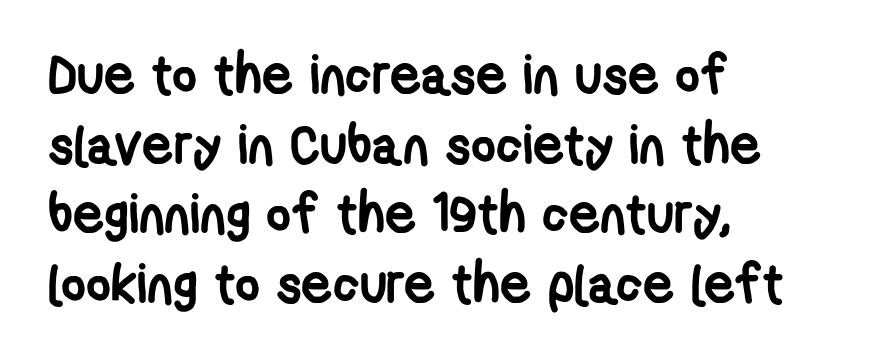
{"serif": "no", "bold": "yes", "weight": "semibold", "width": "condensed", "stroke_contrast": "low", "x_height": "medium", "monospaced": "no", "underline": "no", "align": "left", "line_spacing": "normal", "line_spacing_ratio": 1.29, "letter_spacing": "normal", "letter_spacing_em": 0.0, "glyph_px": 54}
